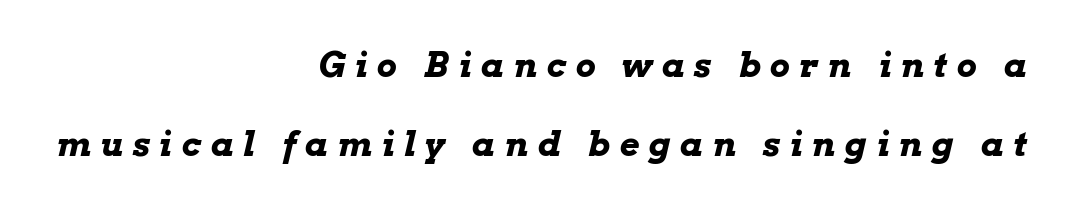
Q: Is the text bold? A: Yes.
Q: Is the text italic (slanted)? A: Yes, it leans right by about 13 degrees.
Q: Is the text underlined? A: No.
Q: How is the paragraph aligned? A: Right-aligned.
Q: Is the spacing between letters normal or unusually wide? A: Unusually wide.
Q: Is the spacing between lines tight, normal or loose? A: Loose.
Q: Width (condensed, normal, or wide)? A: Wide.
Q: Stroke contrast? A: Low.
Q: x-height? A: Medium.
Q: Monospaced? A: No.
